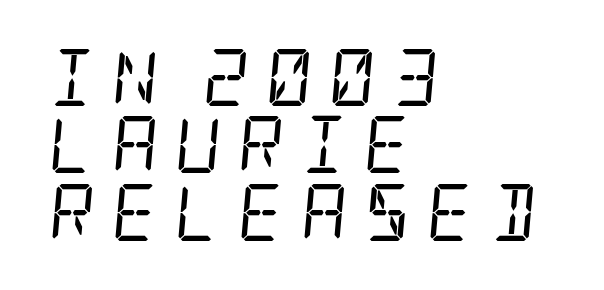
This sample uses an oblique cut, with every glyph tilted off the vertical. Little horizontal feet cap the strokes, marking this as serif type. Is the block centered? No — it sits flush against the left margin. Heft: none added — not bold. Caption: expanded tracking, letters set apart.
